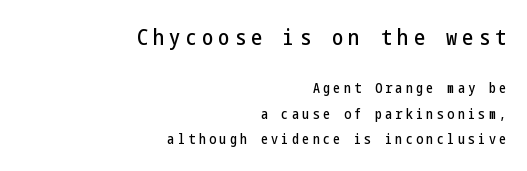
{"italic": "no", "underline": "no", "align": "right", "line_spacing_ratio": 1.81, "letter_spacing": "wide", "letter_spacing_em": 0.24, "larger_block": "first", "size_ratio": 1.57, "glyph_px": 22}
